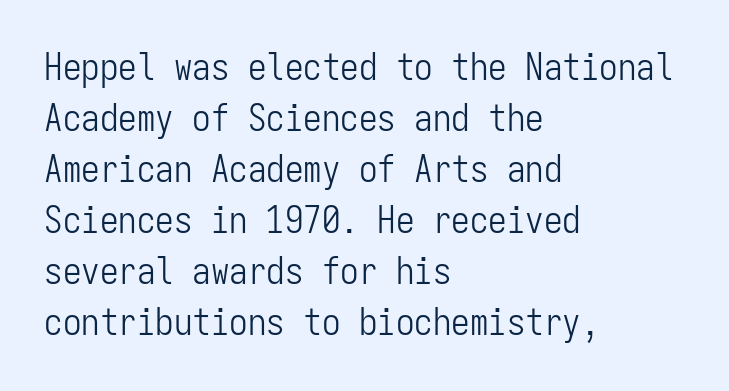
Q: Is the text bold? A: No.
Q: Is the text italic (slanted)? A: No, it is upright.
Q: Is the typeface a serif or a sans-serif typeface? A: Sans-serif.
Q: Is the text underlined? A: No.
Q: How is the paragraph aligned? A: Left-aligned.
Q: Is the spacing between letters normal or unusually wide? A: Normal.
Q: Is the spacing between lines tight, normal or loose? A: Normal.
Q: Width (condensed, normal, or wide)? A: Condensed.
Q: Stroke contrast? A: Low.
Q: x-height? A: Medium.
Q: Monospaced? A: Yes.
